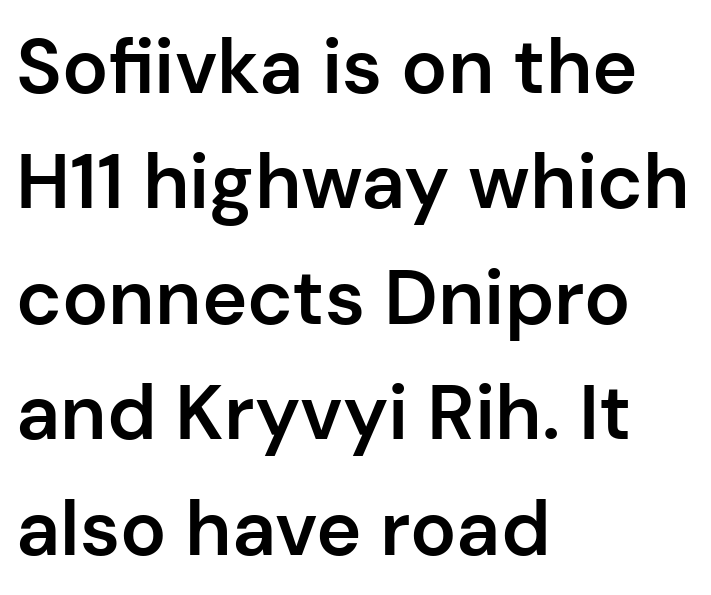
Q: Is the text bold? A: Semi-bold.
Q: Is the text italic (slanted)? A: No, it is upright.
Q: Is the typeface a serif or a sans-serif typeface? A: Sans-serif.
Q: Is the text underlined? A: No.
Q: How is the paragraph aligned? A: Left-aligned.
Q: Is the spacing between letters normal or unusually wide? A: Normal.
Q: Is the spacing between lines tight, normal or loose? A: Normal.
Q: Width (condensed, normal, or wide)? A: Normal.
Q: Stroke contrast? A: Low.
Q: x-height? A: Medium.
Q: Monospaced? A: No.
